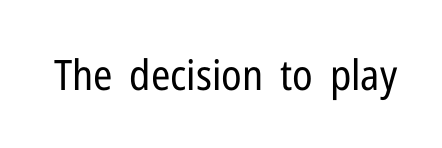
Q: Is the text bold? A: No.
Q: Is the text italic (slanted)? A: No, it is upright.
Q: Is the typeface a serif or a sans-serif typeface? A: Sans-serif.
Q: Is the text underlined? A: No.
Q: Is the spacing between letters normal or unusually wide? A: Normal.
Q: Width (condensed, normal, or wide)? A: Condensed.
Q: Stroke contrast? A: Low.
Q: x-height? A: Medium.
Q: Monospaced? A: No.
